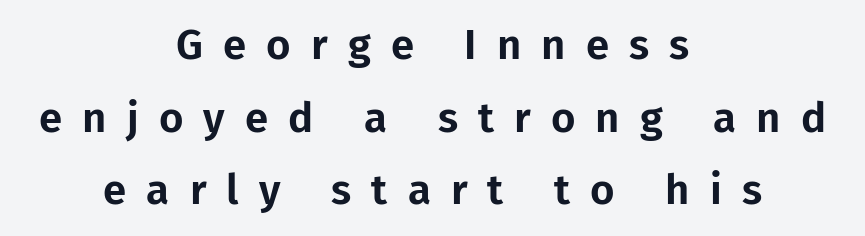
{"serif": "no", "italic": "no", "width": "normal", "stroke_contrast": "low", "x_height": "medium", "monospaced": "no", "underline": "no", "align": "center", "line_spacing_ratio": 1.73, "letter_spacing": "wide", "letter_spacing_em": 0.48, "glyph_px": 42}
